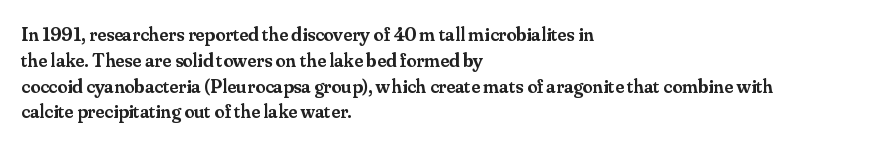
Q: Is the text bold? A: Semi-bold.
Q: Is the text italic (slanted)? A: No, it is upright.
Q: Is the text underlined? A: No.
Q: How is the paragraph aligned? A: Left-aligned.
Q: Is the spacing between letters normal or unusually wide? A: Normal.
Q: Is the spacing between lines tight, normal or loose? A: Normal.
